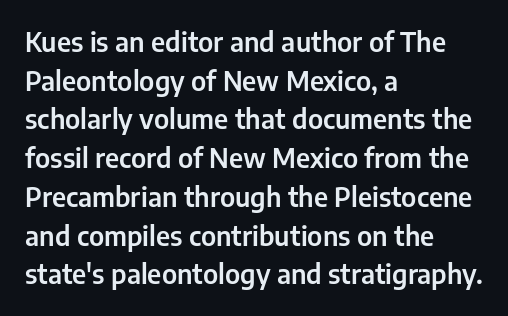
{"italic": "no", "underline": "no", "align": "left", "line_spacing": "normal", "line_spacing_ratio": 1.49, "letter_spacing": "normal", "letter_spacing_em": 0.0, "glyph_px": 26}
